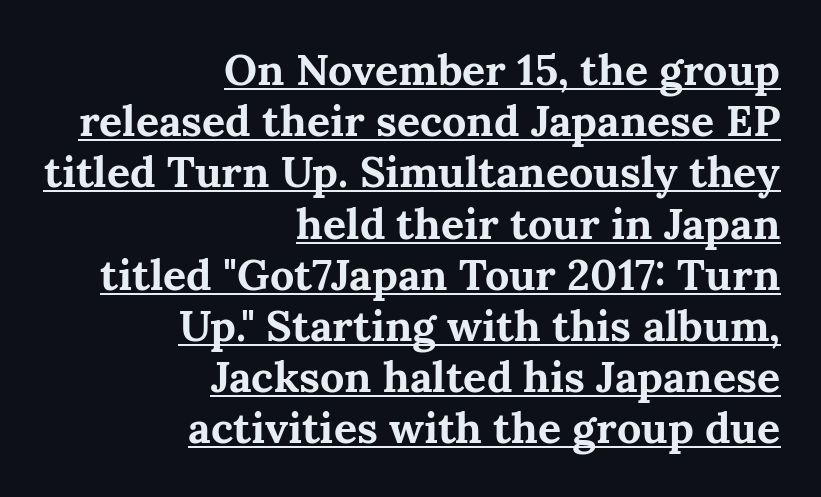
Q: Is the text bold? A: Yes.
Q: Is the text italic (slanted)? A: No, it is upright.
Q: Is the typeface a serif or a sans-serif typeface? A: Serif.
Q: Is the text underlined? A: Yes.
Q: How is the paragraph aligned? A: Right-aligned.
Q: Is the spacing between letters normal or unusually wide? A: Normal.
Q: Width (condensed, normal, or wide)? A: Normal.
Q: Stroke contrast? A: Medium.
Q: x-height? A: Medium.
Q: Monospaced? A: No.
